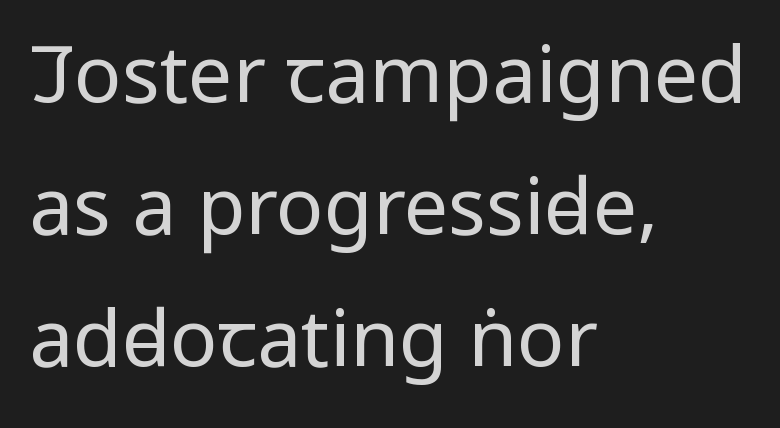
Q: Is the text bold? A: No.
Q: Is the text italic (slanted)? A: No, it is upright.
Q: Is the typeface a serif or a sans-serif typeface? A: Sans-serif.
Q: Is the text underlined? A: No.
Q: How is the paragraph aligned? A: Left-aligned.
Q: Is the spacing between letters normal or unusually wide? A: Normal.
Q: Is the spacing between lines tight, normal or loose? A: Normal.
Q: Width (condensed, normal, or wide)? A: Condensed.
Q: Stroke contrast? A: Low.
Q: x-height? A: Large.
Q: Monospaced? A: No.
